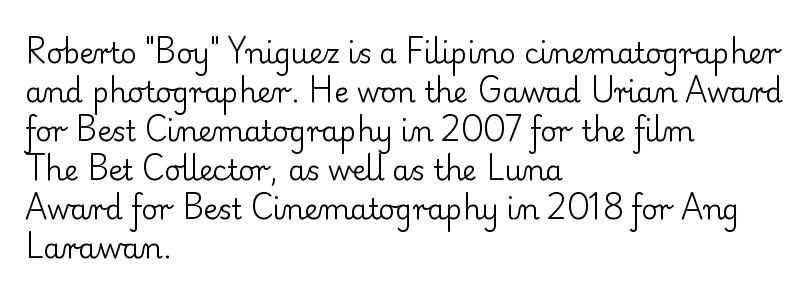
The image shows 28 px regular-weight serif type, upright; set left-aligned, normal line spacing (1.39x), normal letter spacing, not underlined; low stroke contrast and a small x-height.
